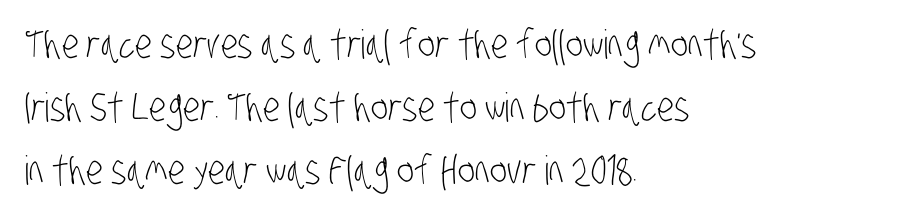
{"serif": "no", "bold": "no", "weight": "light", "width": "condensed", "stroke_contrast": "low", "x_height": "large", "monospaced": "no", "underline": "no", "align": "left", "line_spacing": "normal", "line_spacing_ratio": 1.57, "letter_spacing": "normal", "letter_spacing_em": 0.0, "glyph_px": 40}
